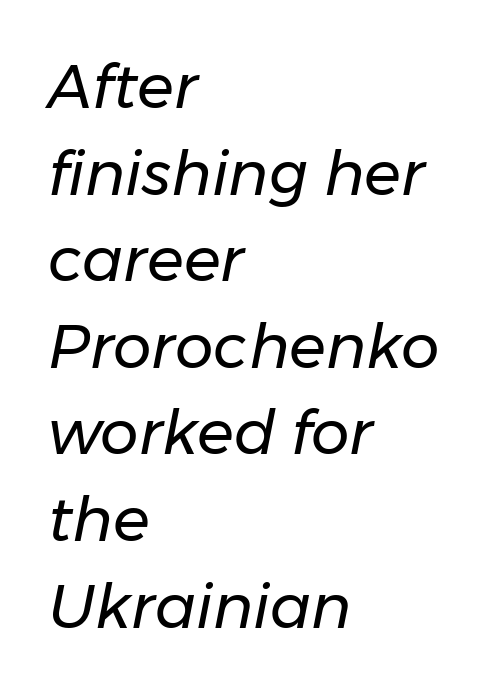
{"italic": "yes", "lean": "right", "slant_degrees": 11, "bold": "no", "weight": "regular", "width": "normal", "stroke_contrast": "low", "x_height": "medium", "monospaced": "no", "underline": "no", "align": "left", "line_spacing": "normal", "line_spacing_ratio": 1.42, "letter_spacing": "normal", "letter_spacing_em": 0.0, "glyph_px": 61}
